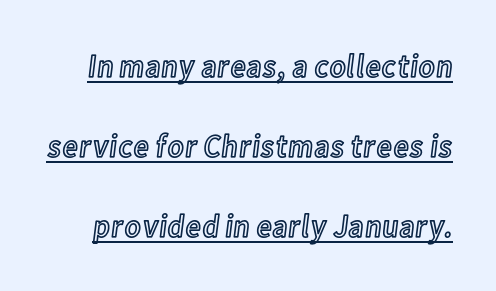
Spacing verdict: proportional, widths tailored to each character. This sample trades compactness for vertical openness between lines. You could call the tracking neutral — neither tight nor loose. The rendered words wear a rule along their underside.
